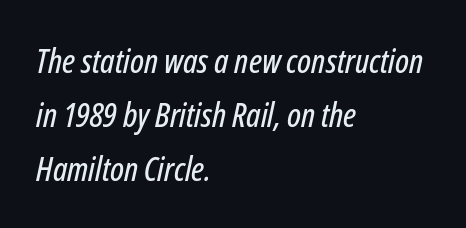
{"italic": "yes", "lean": "right", "slant_degrees": 12, "width": "condensed", "stroke_contrast": "low", "x_height": "medium", "monospaced": "no", "underline": "no", "align": "left", "line_spacing": "normal", "line_spacing_ratio": 1.59, "letter_spacing": "normal", "letter_spacing_em": 0.0, "glyph_px": 34}
